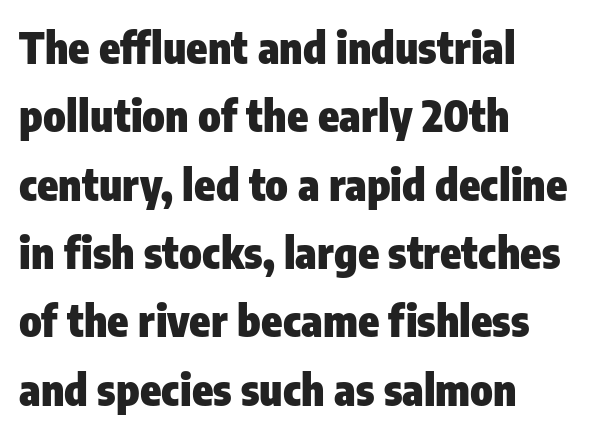
Q: Is the text bold? A: Yes.
Q: Is the text italic (slanted)? A: No, it is upright.
Q: Is the typeface a serif or a sans-serif typeface? A: Sans-serif.
Q: Is the text underlined? A: No.
Q: How is the paragraph aligned? A: Left-aligned.
Q: Is the spacing between letters normal or unusually wide? A: Normal.
Q: Is the spacing between lines tight, normal or loose? A: Normal.
Q: Width (condensed, normal, or wide)? A: Condensed.
Q: Stroke contrast? A: Low.
Q: x-height? A: Medium.
Q: Monospaced? A: No.
